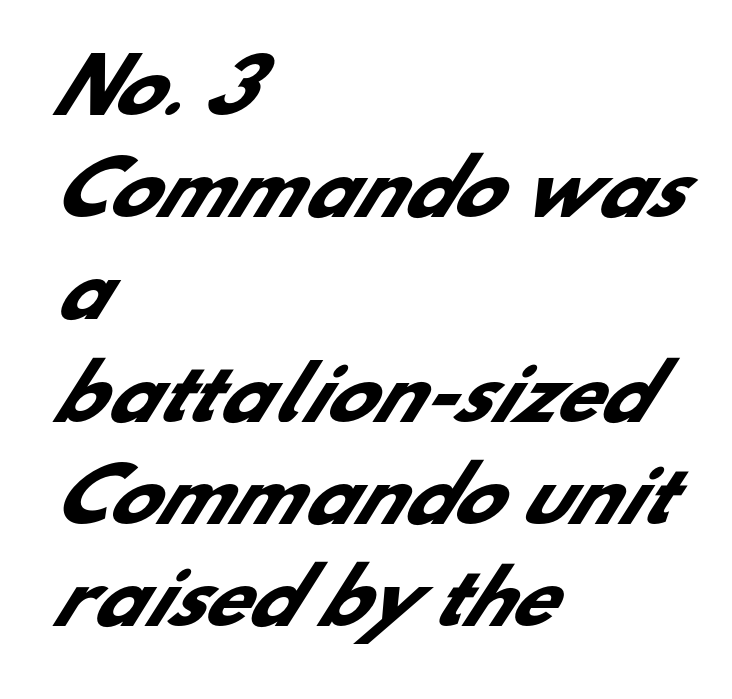
{"serif": "no", "bold": "yes", "weight": "heavy", "width": "normal", "stroke_contrast": "low", "x_height": "small", "monospaced": "no", "underline": "no", "align": "left", "line_spacing": "normal", "line_spacing_ratio": 1.4, "letter_spacing": "normal", "letter_spacing_em": 0.0, "glyph_px": 73}
